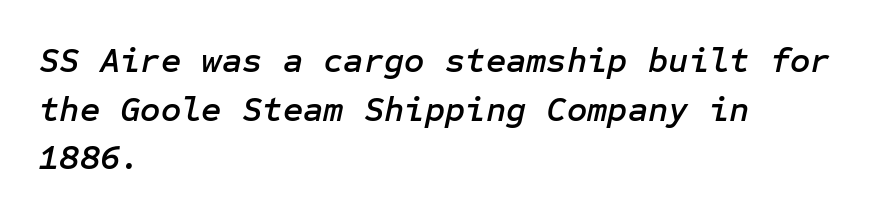
The image shows 35 px text type, italic (leaning right); set left-aligned, normal line spacing (1.39x), normal letter spacing, not underlined; low stroke contrast and a medium x-height.
